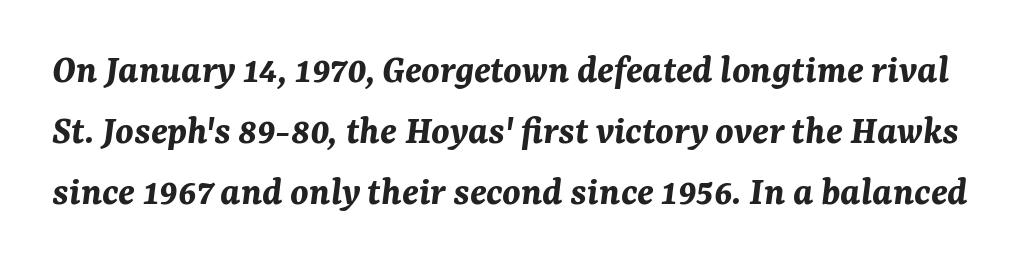
{"italic": "yes", "lean": "right", "slant_degrees": 7, "bold": "yes", "weight": "bold", "width": "normal", "stroke_contrast": "medium", "x_height": "medium", "monospaced": "no", "underline": "no", "line_spacing": "normal", "line_spacing_ratio": 1.49, "letter_spacing": "normal", "letter_spacing_em": 0.0, "glyph_px": 41}
